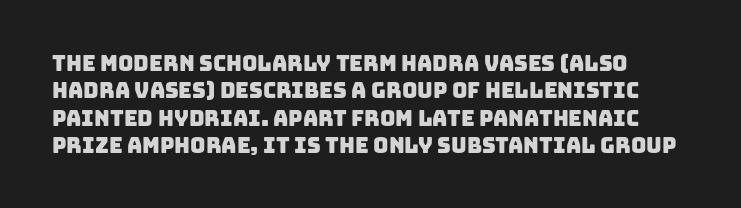
The passage shown stacks its lines at a standard gap. Here the glyphs are tracked normally, forming tight word shapes. The baseline area is clear.
